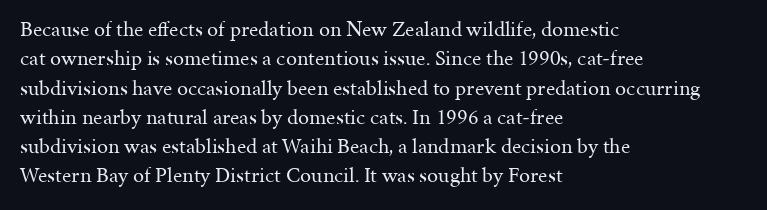
The image shows 22 px text type, upright; set left-aligned, normal line spacing (1.33x), normal letter spacing, not underlined.
